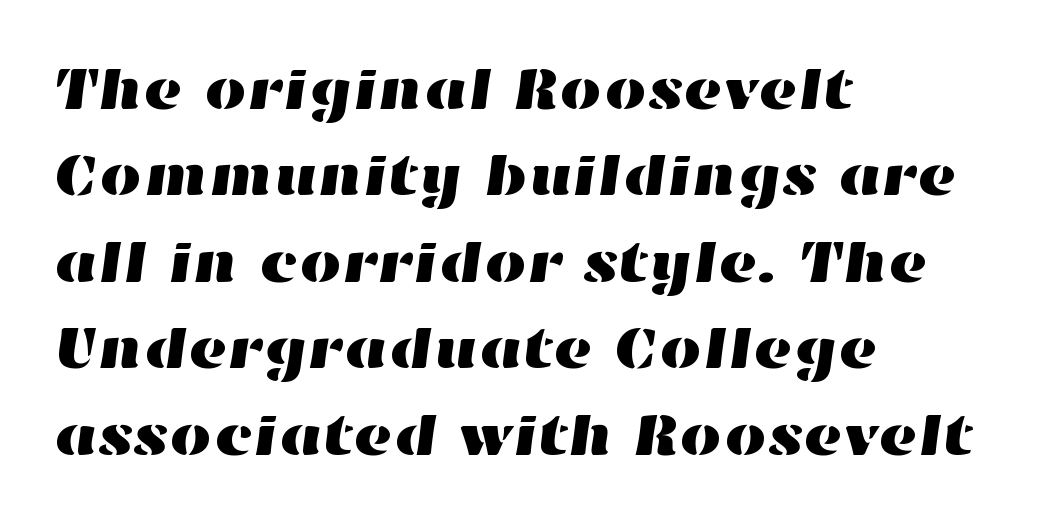
Q: Is the text underlined? A: No.
Q: How is the paragraph aligned? A: Left-aligned.
Q: Is the spacing between letters normal or unusually wide? A: Normal.
Q: Is the spacing between lines tight, normal or loose? A: Normal.
Q: Width (condensed, normal, or wide)? A: Wide.
Q: Stroke contrast? A: High.
Q: x-height? A: Medium.
Q: Monospaced? A: No.
